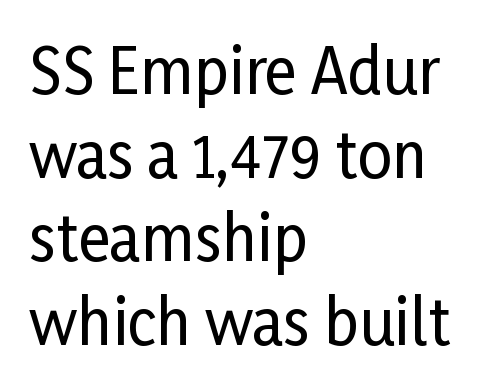
Q: Is the text italic (slanted)? A: No, it is upright.
Q: Is the typeface a serif or a sans-serif typeface? A: Sans-serif.
Q: Is the text underlined? A: No.
Q: How is the paragraph aligned? A: Left-aligned.
Q: Is the spacing between letters normal or unusually wide? A: Normal.
Q: Is the spacing between lines tight, normal or loose? A: Normal.
Q: Width (condensed, normal, or wide)? A: Condensed.
Q: Stroke contrast? A: Low.
Q: x-height? A: Medium.
Q: Monospaced? A: No.
